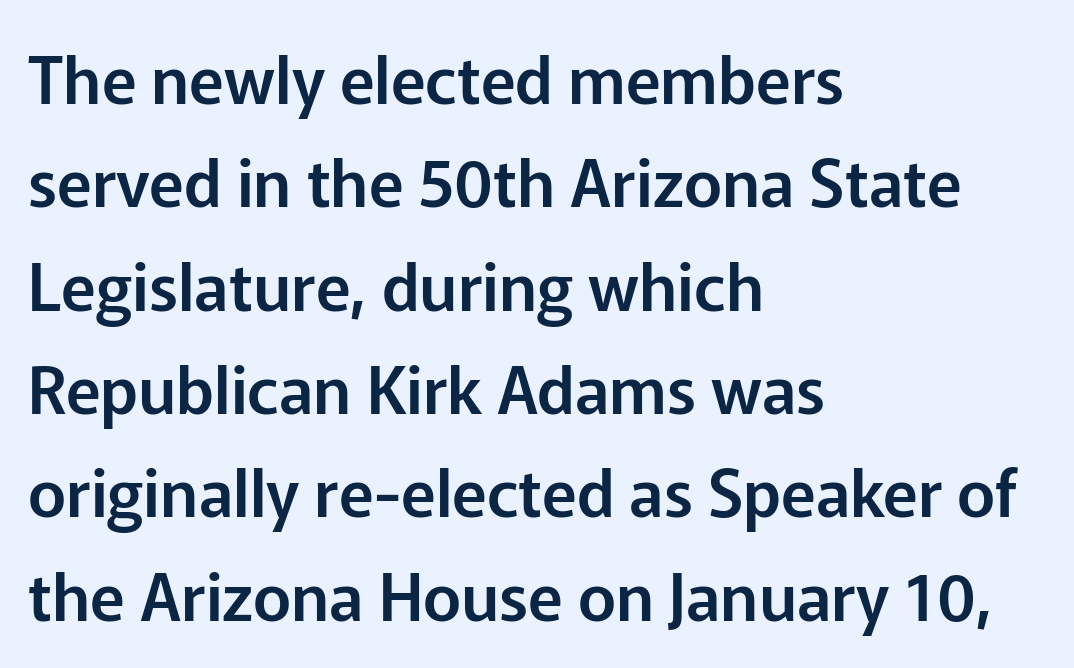
Q: Is the text italic (slanted)? A: No, it is upright.
Q: Is the typeface a serif or a sans-serif typeface? A: Sans-serif.
Q: Is the text underlined? A: No.
Q: How is the paragraph aligned? A: Left-aligned.
Q: Is the spacing between letters normal or unusually wide? A: Normal.
Q: Is the spacing between lines tight, normal or loose? A: Normal.
Q: Width (condensed, normal, or wide)? A: Normal.
Q: Stroke contrast? A: Low.
Q: x-height? A: Medium.
Q: Monospaced? A: No.
